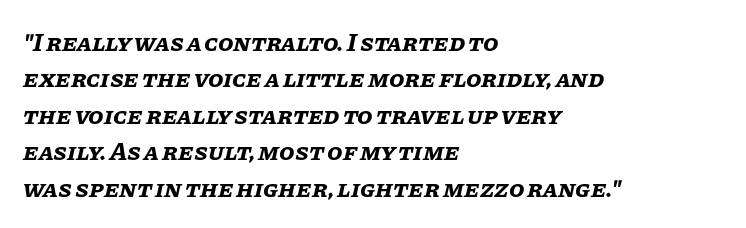
The image shows 25 px bold type, italic (leaning right); set left-aligned, normal line spacing (1.46x), normal letter spacing, not underlined.
